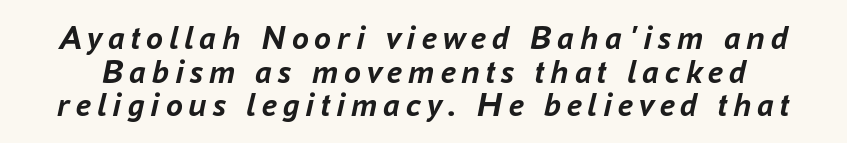
{"italic": "yes", "lean": "right", "slant_degrees": 16, "bold": "yes", "weight": "semibold", "width": "normal", "stroke_contrast": "low", "x_height": "medium", "monospaced": "no", "underline": "no", "line_spacing": "tight", "line_spacing_ratio": 0.99, "glyph_px": 34}
